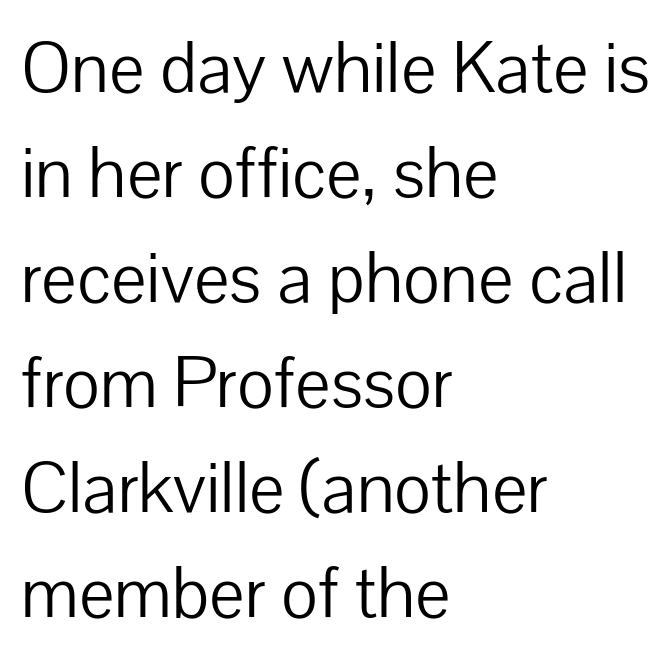
{"serif": "no", "italic": "no", "bold": "no", "weight": "light", "width": "normal", "stroke_contrast": "low", "x_height": "medium", "monospaced": "no", "underline": "no", "align": "left", "line_spacing": "normal", "line_spacing_ratio": 1.48, "letter_spacing": "normal", "letter_spacing_em": 0.0, "glyph_px": 71}
